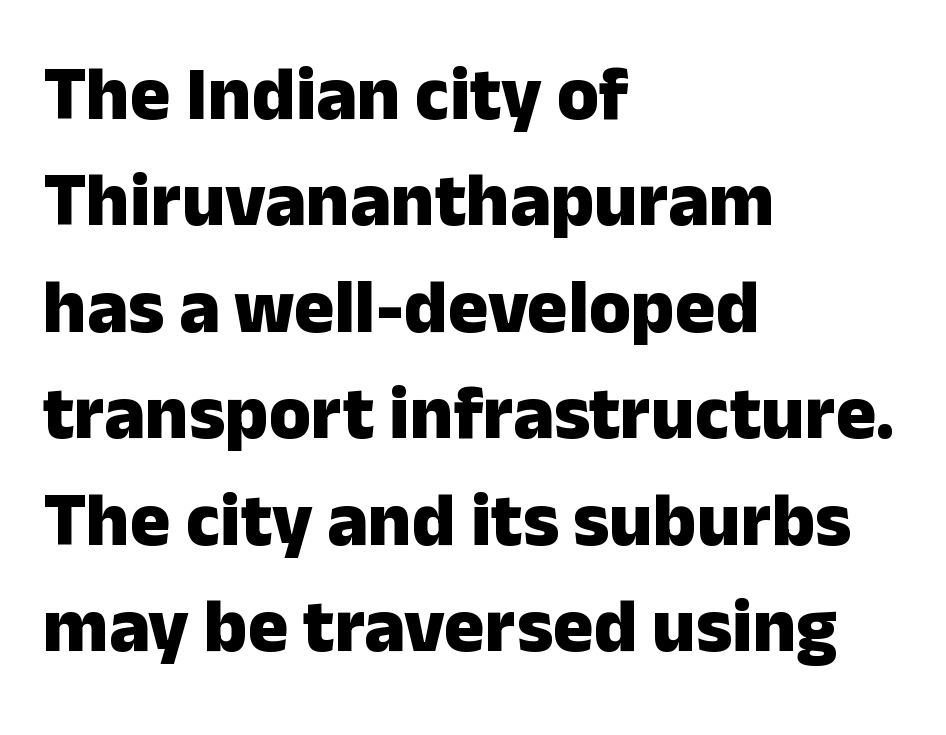
How would I describe the line gaps? Plain and ordinary. These words are printed bold, with thick strokes throughout. Bare-footed words on every line. Ascenders rise straight up at ninety degrees. Here the designer chose a conventional face with non-uniform glyph widths. Grotesque or geometric, the face here clearly has no serifs.
